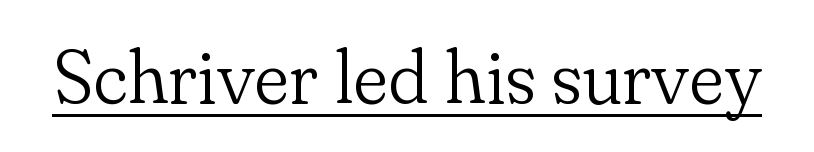
Q: Is the text bold? A: No.
Q: Is the text italic (slanted)? A: No, it is upright.
Q: Is the typeface a serif or a sans-serif typeface? A: Serif.
Q: Is the text underlined? A: Yes.
Q: Is the spacing between letters normal or unusually wide? A: Normal.
Q: Width (condensed, normal, or wide)? A: Normal.
Q: Stroke contrast? A: Low.
Q: x-height? A: Small.
Q: Monospaced? A: No.
